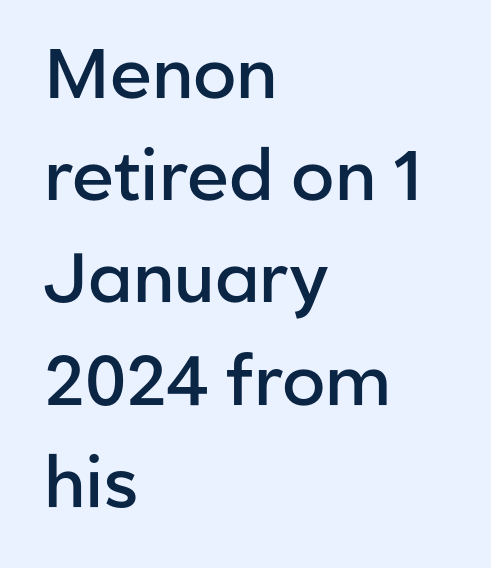
{"serif": "no", "italic": "no", "bold": "semi", "weight": "semibold", "width": "normal", "stroke_contrast": "low", "x_height": "medium", "monospaced": "no", "underline": "no", "align": "left", "line_spacing": "normal", "line_spacing_ratio": 1.46, "letter_spacing": "normal", "letter_spacing_em": 0.0, "glyph_px": 70}
